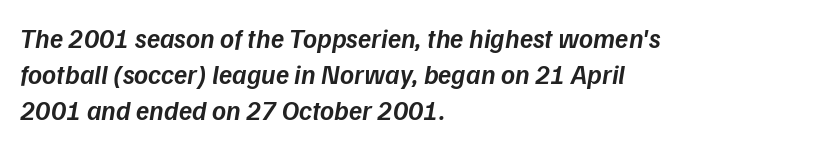
{"italic": "yes", "lean": "right", "slant_degrees": 9, "bold": "semi", "underline": "no", "align": "left", "line_spacing": "normal", "line_spacing_ratio": 1.34, "letter_spacing": "normal", "letter_spacing_em": 0.0, "glyph_px": 27}
